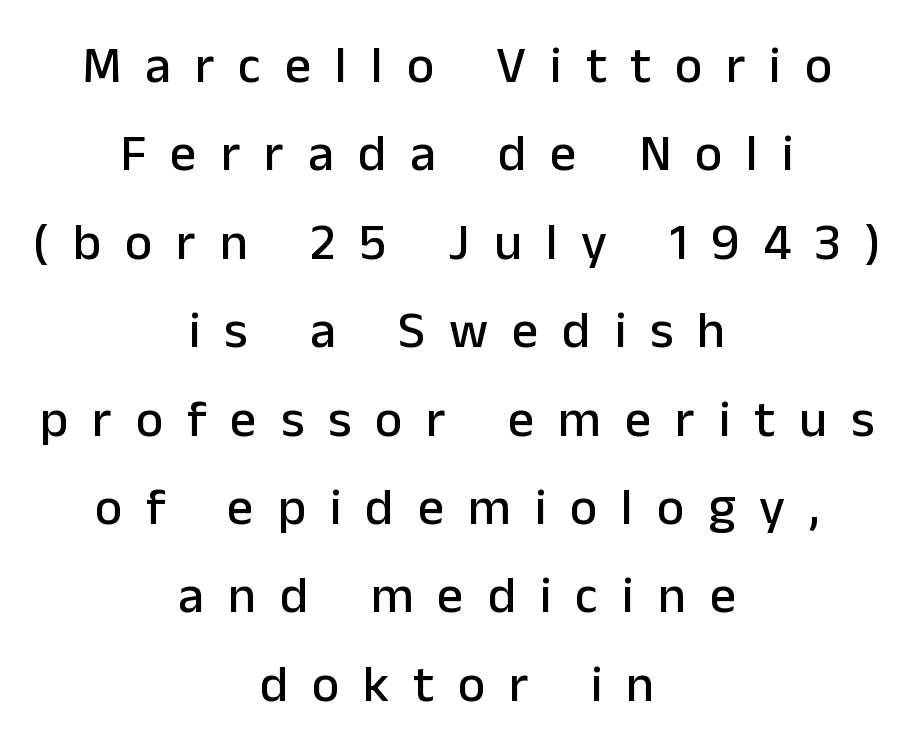
{"serif": "no", "italic": "no", "width": "normal", "stroke_contrast": "low", "x_height": "medium", "monospaced": "no", "underline": "no", "align": "center", "line_spacing": "normal", "line_spacing_ratio": 1.7, "letter_spacing": "wide", "letter_spacing_em": 0.46, "glyph_px": 52}
